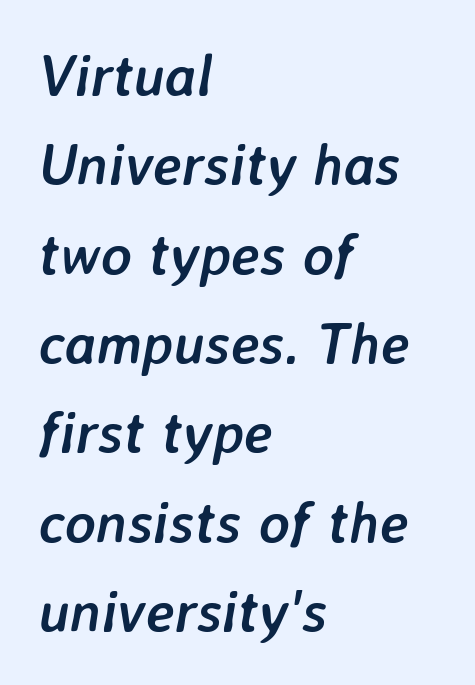
{"italic": "yes", "lean": "right", "slant_degrees": 7, "bold": "yes", "weight": "semibold", "width": "normal", "stroke_contrast": "low", "x_height": "medium", "monospaced": "no", "underline": "no", "align": "left", "line_spacing": "normal", "line_spacing_ratio": 1.54, "letter_spacing": "normal", "letter_spacing_em": 0.0, "glyph_px": 58}
